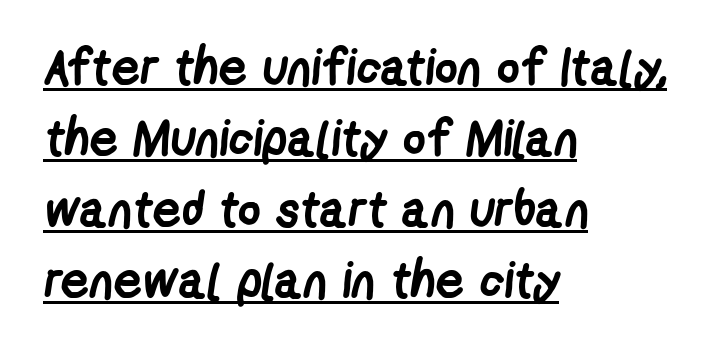
{"serif": "no", "bold": "yes", "weight": "semibold", "width": "condensed", "stroke_contrast": "low", "x_height": "medium", "monospaced": "no", "underline": "yes", "align": "left", "line_spacing": "normal", "line_spacing_ratio": 1.42, "letter_spacing": "normal", "letter_spacing_em": 0.0, "glyph_px": 50}
